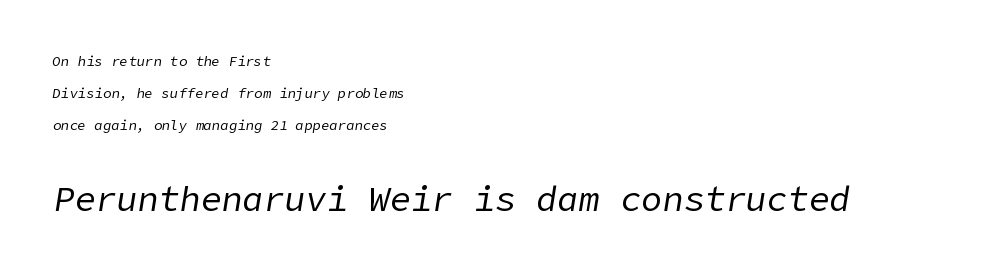
{"italic": "yes", "lean": "right", "slant_degrees": 9, "bold": "no", "weight": "regular", "width": "normal", "stroke_contrast": "low", "x_height": "medium", "underline": "no", "align": "left", "line_spacing": "loose", "line_spacing_ratio": 2.29, "letter_spacing": "normal", "letter_spacing_em": 0.0, "larger_block": "second", "size_ratio": 2.5, "glyph_px": 35}
